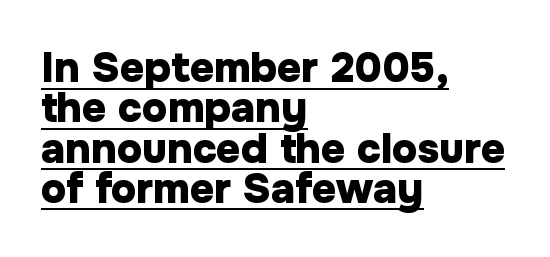
Every letter is thick-stroked: bold, no question. Ascenders rise straight up at ninety degrees. Nope, no serifs anywhere on these letters. Casual observation: everything's shoved over to the left. The rendering uses natural spacing where letterforms have individual widths.
